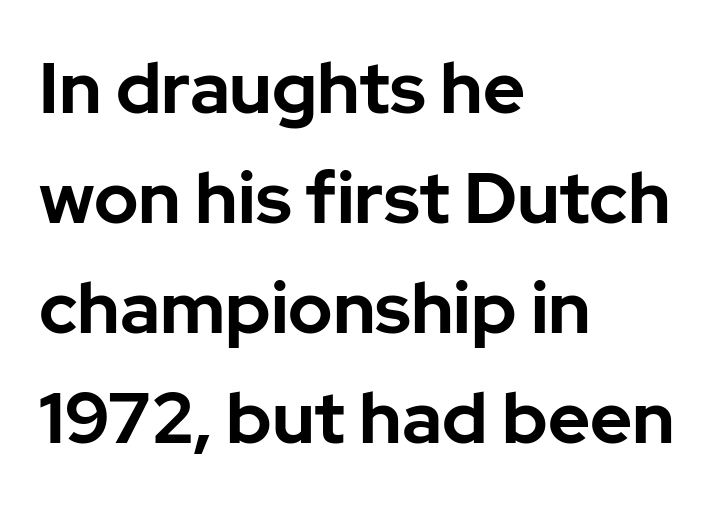
Q: Is the text bold? A: Yes.
Q: Is the text italic (slanted)? A: No, it is upright.
Q: Is the typeface a serif or a sans-serif typeface? A: Sans-serif.
Q: Is the text underlined? A: No.
Q: How is the paragraph aligned? A: Left-aligned.
Q: Is the spacing between letters normal or unusually wide? A: Normal.
Q: Is the spacing between lines tight, normal or loose? A: Normal.
Q: Width (condensed, normal, or wide)? A: Normal.
Q: Stroke contrast? A: Low.
Q: x-height? A: Medium.
Q: Monospaced? A: No.
